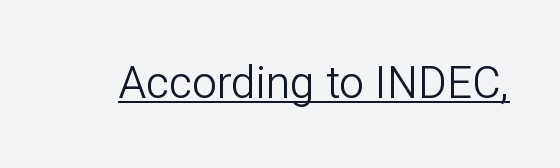
{"serif": "no", "italic": "no", "bold": "no", "weight": "light", "width": "normal", "stroke_contrast": "low", "x_height": "medium", "monospaced": "no", "underline": "yes", "letter_spacing": "normal", "letter_spacing_em": 0.0, "glyph_px": 44}
